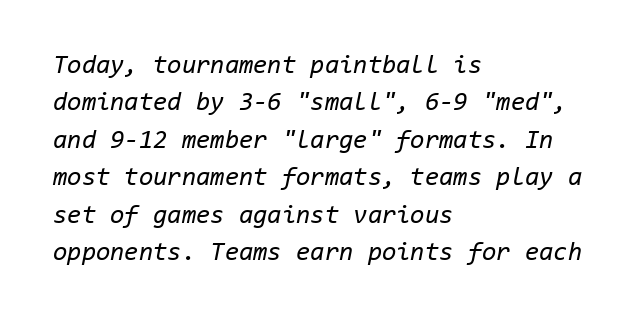
Q: Is the text bold? A: No.
Q: Is the text italic (slanted)? A: Yes, it leans right by about 11 degrees.
Q: Is the text underlined? A: No.
Q: How is the paragraph aligned? A: Left-aligned.
Q: Is the spacing between letters normal or unusually wide? A: Normal.
Q: Is the spacing between lines tight, normal or loose? A: Normal.
